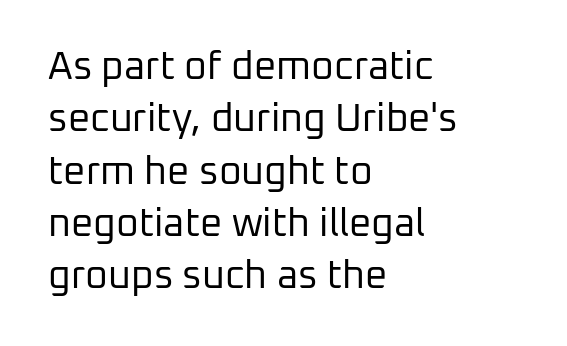
Q: Is the text bold? A: No.
Q: Is the text italic (slanted)? A: No, it is upright.
Q: Is the typeface a serif or a sans-serif typeface? A: Sans-serif.
Q: Is the text underlined? A: No.
Q: How is the paragraph aligned? A: Left-aligned.
Q: Is the spacing between letters normal or unusually wide? A: Normal.
Q: Is the spacing between lines tight, normal or loose? A: Normal.
Q: Width (condensed, normal, or wide)? A: Normal.
Q: Stroke contrast? A: Low.
Q: x-height? A: Medium.
Q: Monospaced? A: No.
